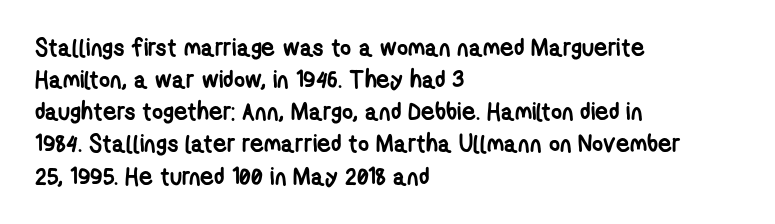
Each glyph is drawn with heavy, bold strokes. Compared with typical body copy, the letter spacing here is the same. Regarding leading, the lines here are spaced in the standard way. Where is the straight margin? On the left. Descenders hang freely into open space.
